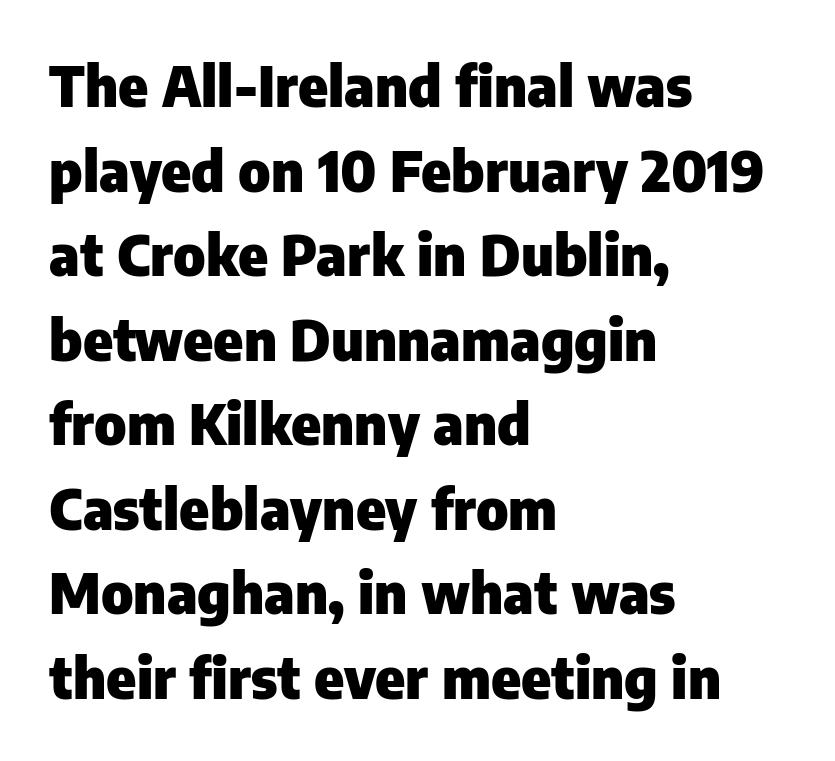
The leading is moderate, giving the passage an even texture. Bare-footed words on every line. Strokes here are thick enough to call this a true bold. Characters follow at the spacing the type designer built in. This is roman type, the default non-slanted kind. These lines are set flush left with a ragged right edge.
